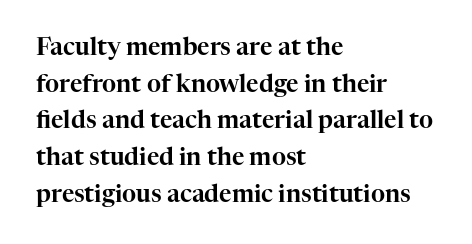
The image shows 24 px text type, upright; set left-aligned, normal line spacing (1.53x), normal letter spacing, not underlined.
